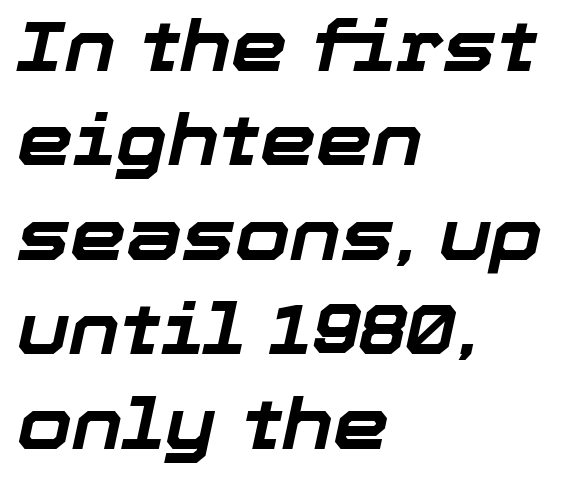
Characters are canted at an angle relative to the baseline's perpendicular. The strip under each line holds only bare page. The characters look thick and weighty, a clear bold. Proportional: the letters do not fall into vertical columns.
